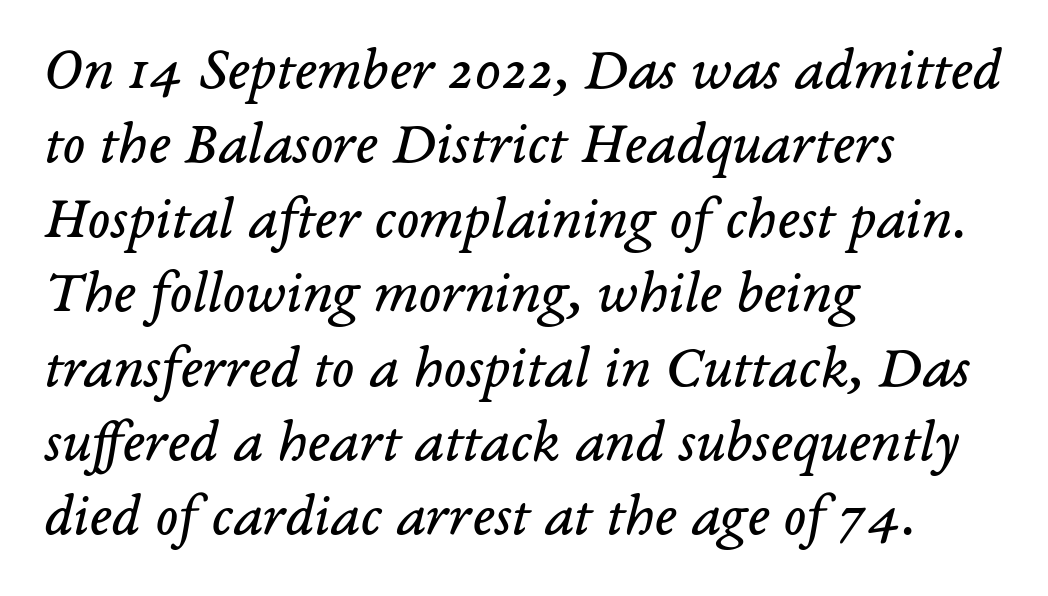
Q: Is the text bold? A: No.
Q: Is the text italic (slanted)? A: Yes, it leans right by about 14 degrees.
Q: Is the typeface a serif or a sans-serif typeface? A: Serif.
Q: Is the text underlined? A: No.
Q: How is the paragraph aligned? A: Left-aligned.
Q: Is the spacing between letters normal or unusually wide? A: Normal.
Q: Width (condensed, normal, or wide)? A: Normal.
Q: Stroke contrast? A: Low.
Q: x-height? A: Medium.
Q: Monospaced? A: No.
